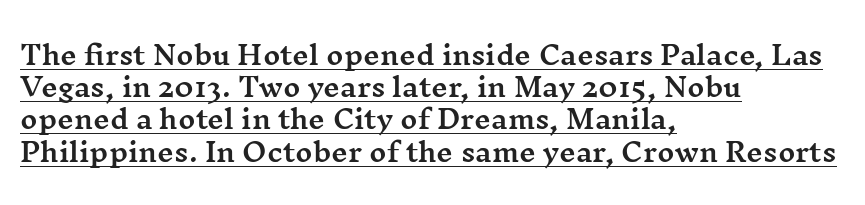
{"italic": "no", "underline": "yes", "align": "left", "line_spacing_ratio": 1.24, "letter_spacing": "normal", "letter_spacing_em": 0.0, "glyph_px": 26}
